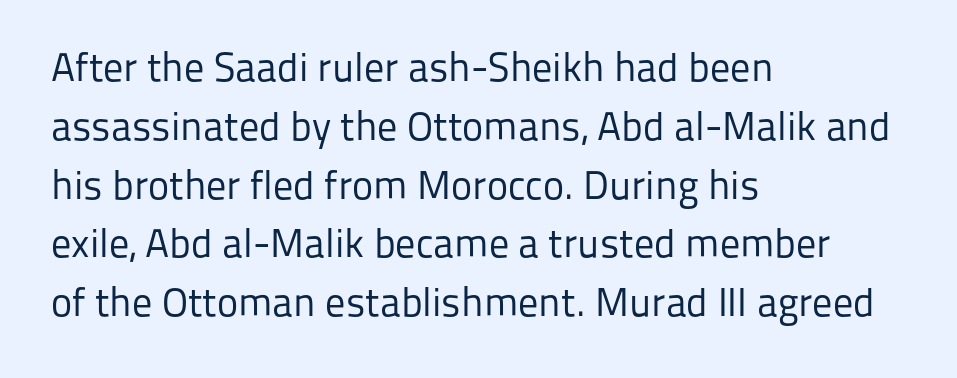
{"serif": "no", "italic": "no", "bold": "no", "weight": "regular", "width": "normal", "stroke_contrast": "low", "x_height": "medium", "monospaced": "no", "underline": "no", "align": "left", "line_spacing": "normal", "line_spacing_ratio": 1.47, "letter_spacing": "normal", "letter_spacing_em": 0.0, "glyph_px": 40}
